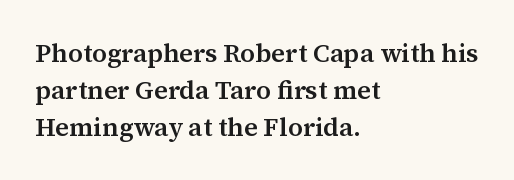
The image shows 26 px text type, upright; set left-aligned, normal line spacing (1.42x), normal letter spacing, not underlined.
